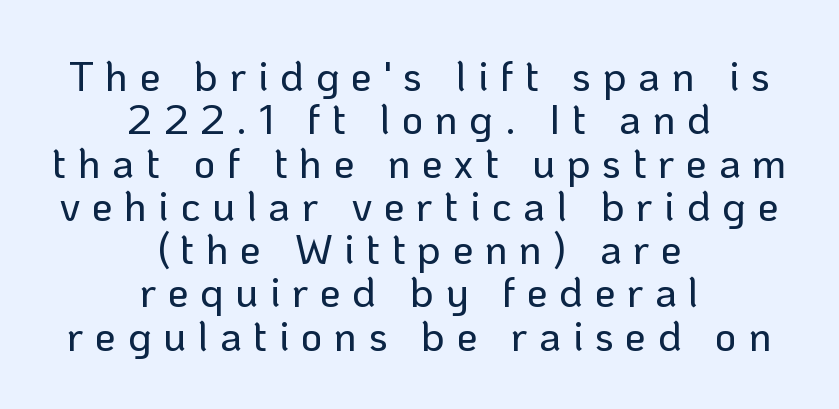
The image shows 42 px sans-serif type, upright; set centered, tight line spacing (1.03x), unusually wide letter spacing (+0.27 em), not underlined; low stroke contrast and a medium x-height.
